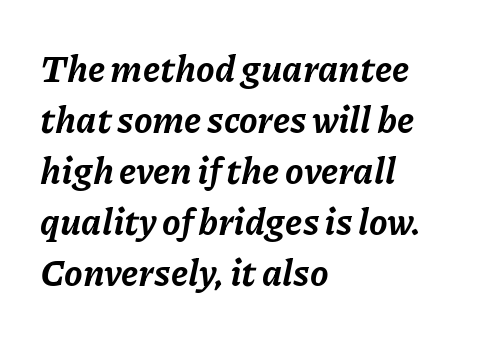
{"italic": "yes", "lean": "right", "slant_degrees": 11, "bold": "yes", "weight": "bold", "width": "normal", "stroke_contrast": "low", "x_height": "medium", "monospaced": "no", "underline": "no", "align": "left", "line_spacing": "normal", "line_spacing_ratio": 1.38, "letter_spacing": "normal", "letter_spacing_em": 0.0, "glyph_px": 37}
